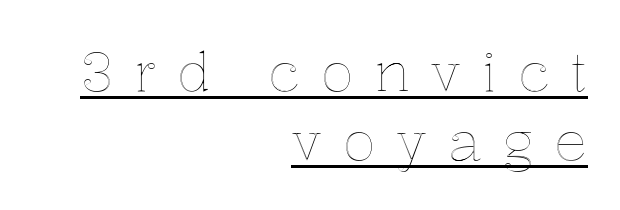
Here the designer chose a conventional face with non-uniform glyph widths. The setting favours the right margin, as signatures and pull-quotes sometimes do. The font's upright variant was chosen for this text. Glance below the letters and you will spot a drawn line. Tracking value appears strongly positive — letters spread wide. The leading is moderate, giving the passage an even texture.
